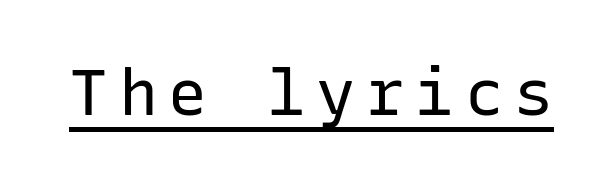
Q: Is the text bold? A: No.
Q: Is the text italic (slanted)? A: No, it is upright.
Q: Is the typeface a serif or a sans-serif typeface? A: Sans-serif.
Q: Is the text underlined? A: Yes.
Q: Width (condensed, normal, or wide)? A: Normal.
Q: Stroke contrast? A: Low.
Q: x-height? A: Medium.
Q: Monospaced? A: Yes.
